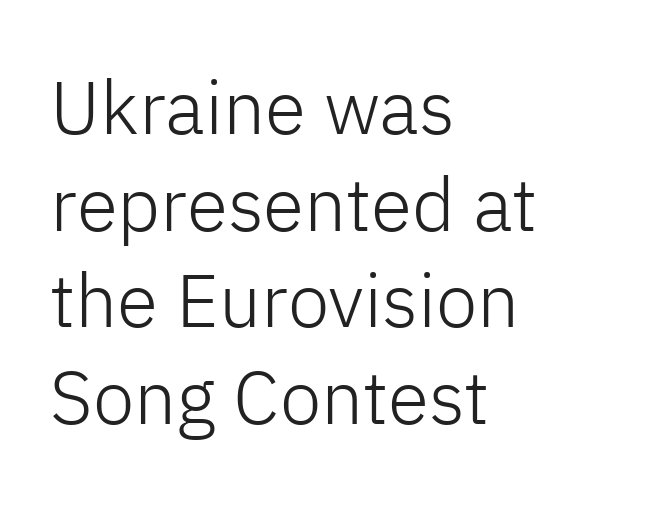
Q: Is the text bold? A: No.
Q: Is the text italic (slanted)? A: No, it is upright.
Q: Is the typeface a serif or a sans-serif typeface? A: Sans-serif.
Q: Is the text underlined? A: No.
Q: How is the paragraph aligned? A: Left-aligned.
Q: Is the spacing between letters normal or unusually wide? A: Normal.
Q: Is the spacing between lines tight, normal or loose? A: Normal.
Q: Width (condensed, normal, or wide)? A: Normal.
Q: Stroke contrast? A: Low.
Q: x-height? A: Medium.
Q: Monospaced? A: No.
